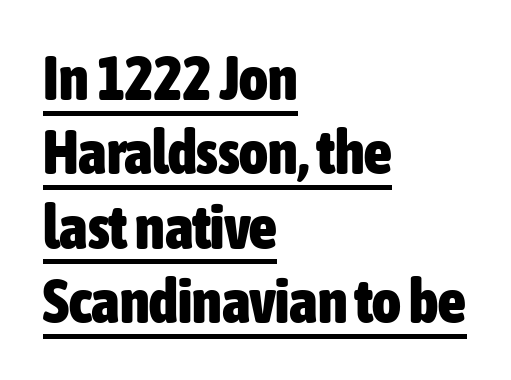
Q: Is the text bold? A: Yes.
Q: Is the text italic (slanted)? A: No, it is upright.
Q: Is the typeface a serif or a sans-serif typeface? A: Sans-serif.
Q: Is the text underlined? A: Yes.
Q: How is the paragraph aligned? A: Left-aligned.
Q: Is the spacing between letters normal or unusually wide? A: Normal.
Q: Width (condensed, normal, or wide)? A: Condensed.
Q: Stroke contrast? A: Low.
Q: x-height? A: Medium.
Q: Monospaced? A: No.
